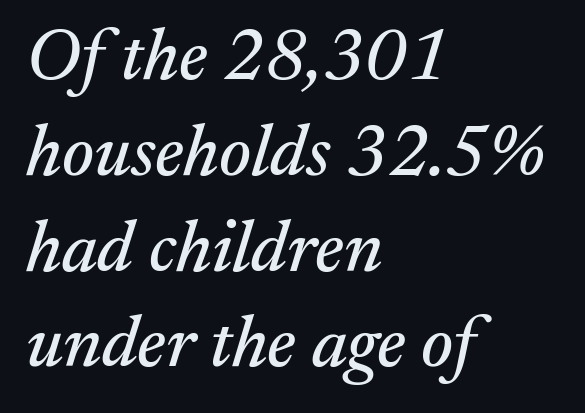
Q: Is the text italic (slanted)? A: Yes, it leans right by about 17 degrees.
Q: Is the typeface a serif or a sans-serif typeface? A: Serif.
Q: Is the text underlined? A: No.
Q: How is the paragraph aligned? A: Left-aligned.
Q: Is the spacing between letters normal or unusually wide? A: Normal.
Q: Is the spacing between lines tight, normal or loose? A: Normal.
Q: Width (condensed, normal, or wide)? A: Normal.
Q: Stroke contrast? A: Medium.
Q: x-height? A: Medium.
Q: Monospaced? A: No.
